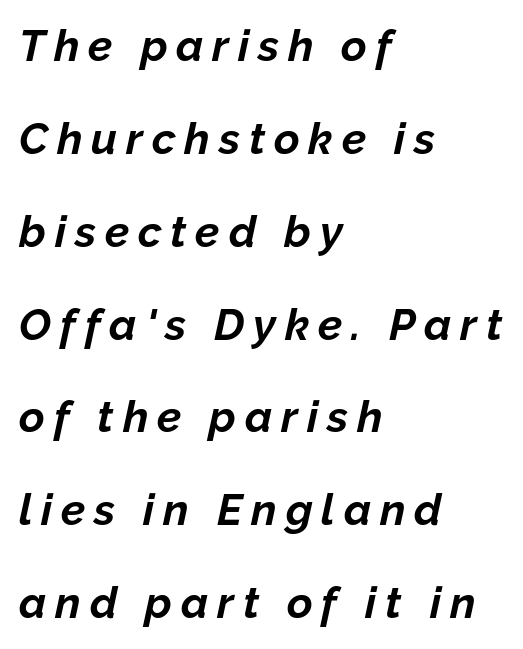
{"italic": "yes", "lean": "right", "slant_degrees": 12, "bold": "yes", "weight": "bold", "width": "normal", "stroke_contrast": "low", "x_height": "medium", "monospaced": "no", "underline": "no", "align": "left", "line_spacing": "loose", "line_spacing_ratio": 2.11, "letter_spacing": "wide", "letter_spacing_em": 0.2, "glyph_px": 44}
